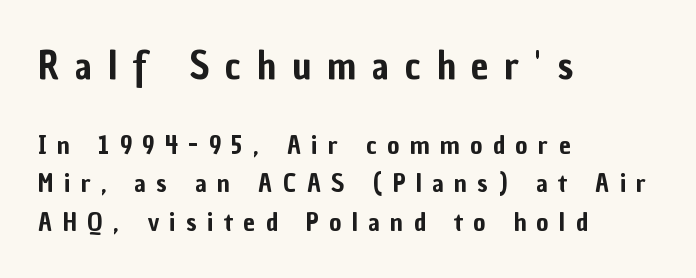
{"serif": "no", "italic": "no", "width": "condensed", "stroke_contrast": "low", "x_height": "medium", "monospaced": "no", "underline": "no", "align": "left", "line_spacing": "normal", "line_spacing_ratio": 1.48, "letter_spacing": "wide", "letter_spacing_em": 0.41, "larger_block": "first", "size_ratio": 1.5, "glyph_px": 39}
